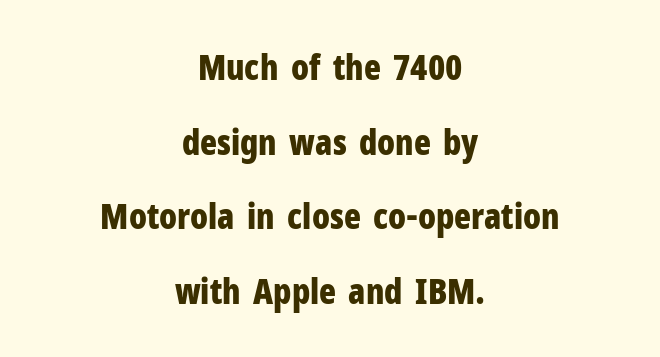
{"serif": "no", "italic": "no", "bold": "yes", "weight": "bold", "width": "condensed", "stroke_contrast": "low", "x_height": "medium", "monospaced": "no", "underline": "no", "align": "center", "line_spacing": "loose", "line_spacing_ratio": 2.13, "letter_spacing": "normal", "letter_spacing_em": 0.0, "glyph_px": 35}
